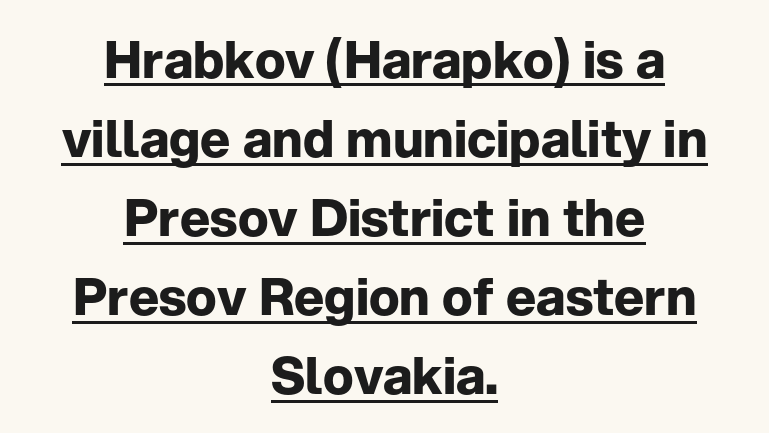
Q: Is the text bold? A: Yes.
Q: Is the text italic (slanted)? A: No, it is upright.
Q: Is the typeface a serif or a sans-serif typeface? A: Sans-serif.
Q: Is the text underlined? A: Yes.
Q: How is the paragraph aligned? A: Centered.
Q: Is the spacing between letters normal or unusually wide? A: Normal.
Q: Is the spacing between lines tight, normal or loose? A: Normal.
Q: Width (condensed, normal, or wide)? A: Normal.
Q: Stroke contrast? A: Low.
Q: x-height? A: Medium.
Q: Monospaced? A: No.
